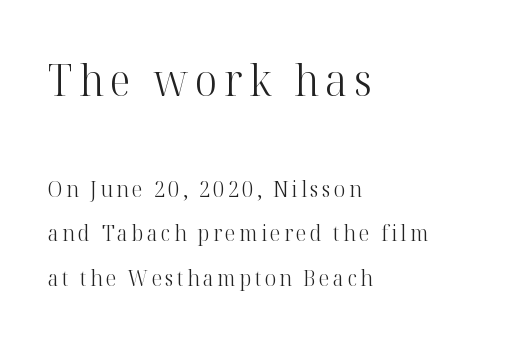
The image shows 44 px light serif type, upright; set left-aligned, loose line spacing (2.03x), not underlined; the first (top) block is 2.0x larger; high stroke contrast and a medium x-height.
